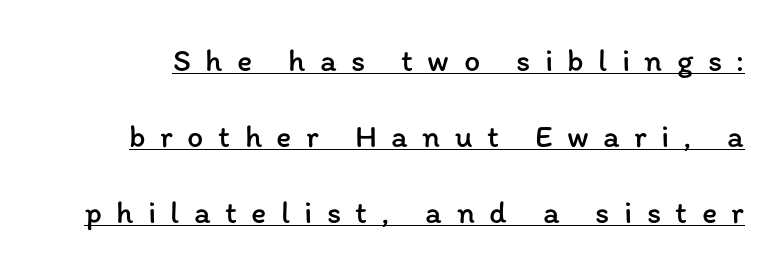
A rule runs beneath these lines of type. Posture: straight, roman, zero tilt. The passage shown has open, widely tracked lettering throughout. A typesetter would call this proportional, since set widths differ per character. Leading: increased.
